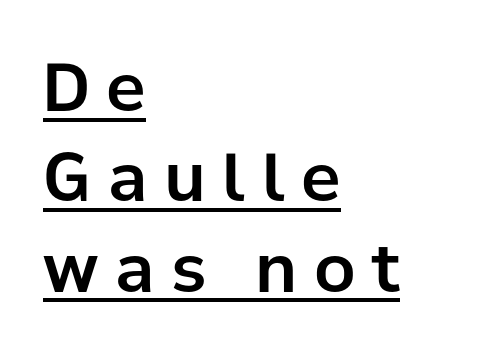
Q: Is the text italic (slanted)? A: No, it is upright.
Q: Is the typeface a serif or a sans-serif typeface? A: Sans-serif.
Q: Is the text underlined? A: Yes.
Q: How is the paragraph aligned? A: Left-aligned.
Q: Is the spacing between letters normal or unusually wide? A: Unusually wide.
Q: Is the spacing between lines tight, normal or loose? A: Normal.
Q: Width (condensed, normal, or wide)? A: Normal.
Q: Stroke contrast? A: Low.
Q: x-height? A: Medium.
Q: Monospaced? A: No.
